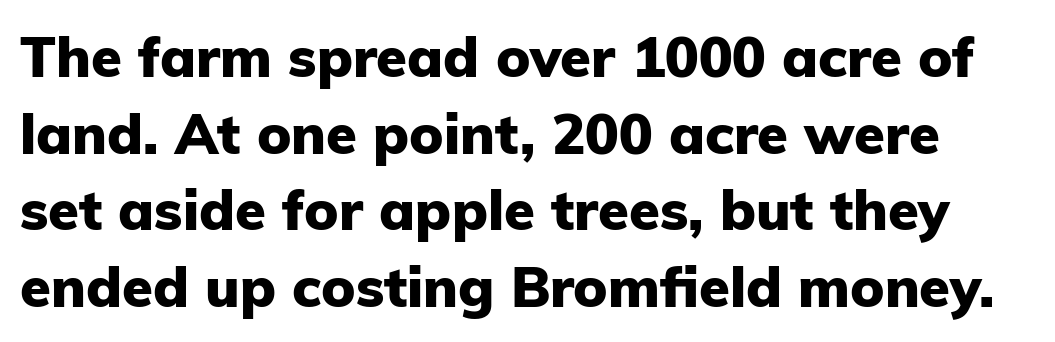
Each letter's strokes conclude bluntly, with no projecting serifs. Nope, not italic — everything's standing straight. What's the leading like? Ordinary, nothing unusual. The baseline area is clear. The face used here is proportionally spaced, like ordinary book or web type.
